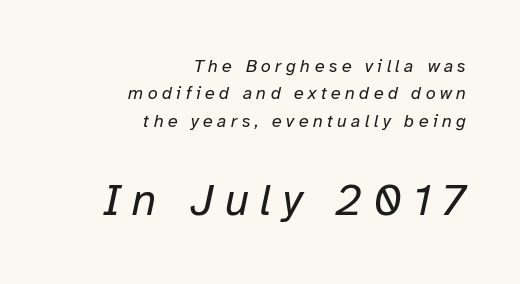
The image shows 45 px regular-weight type, italic (leaning right); set right-aligned, normal line spacing (1.52x), unusually wide letter spacing (+0.24 em), not underlined; the second (bottom) block is 2.5x larger; low stroke contrast and a medium x-height.
